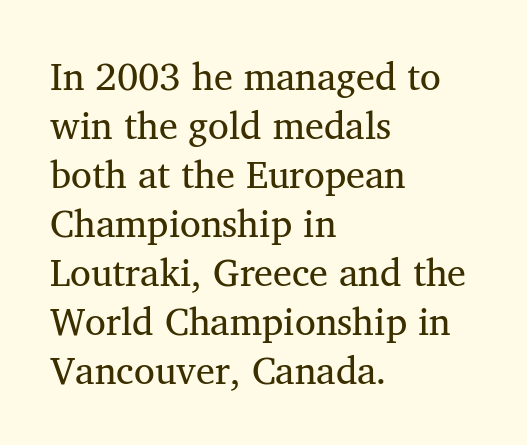
The image shows 38 px serif type; set left-aligned, normal line spacing (1.29x), normal letter spacing, not underlined; medium stroke contrast and a medium x-height.
